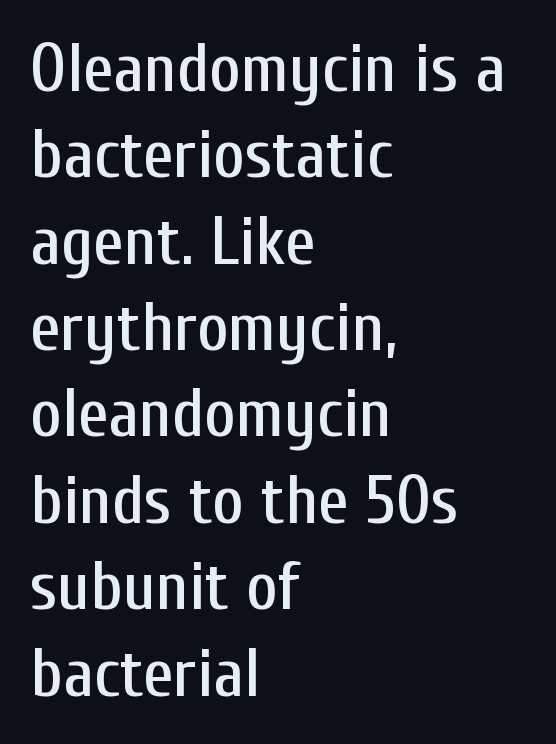
Varying glyph widths throughout — classic text-font behaviour. The text block is weighted toward the left margin, trailing off unevenly rightward. A typesetter would call this zero additional tracking. Are there feet on the stems? There aren't — it's a sans. The font's upright variant was chosen for this text. A clean baseline with only descenders dipping below it.
